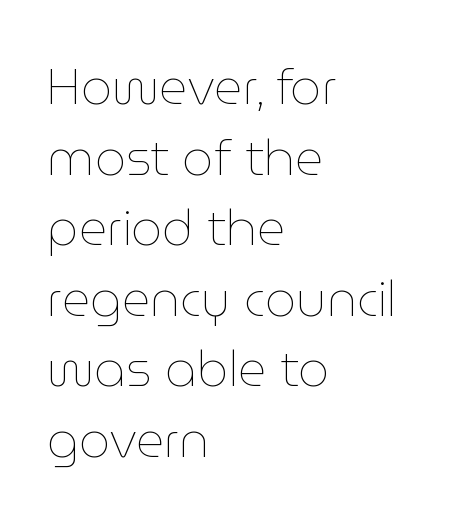
Stroke mass is kept to a normal reading level or below. The tracking reads as untouched default to a designer's eye. Style check: upright. The rendering uses natural spacing where letterforms have individual widths.
